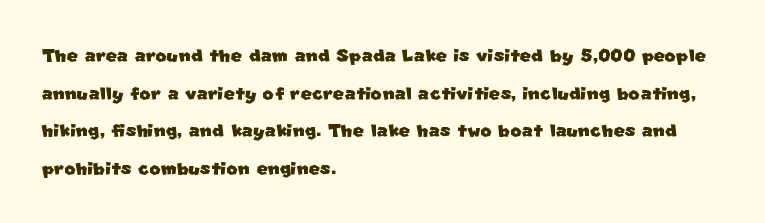
Each new line begins a customary step beneath the previous one. The tracking reads as untouched default to a designer's eye. The passage is arranged the way most books set body copy — flush left. This rendering features lettering with no underline.
